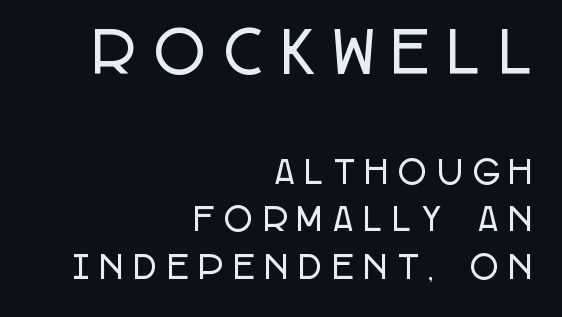
{"serif": "no", "italic": "no", "width": "condensed", "stroke_contrast": "low", "x_height": "large", "monospaced": "no", "underline": "no", "align": "right", "line_spacing": "normal", "line_spacing_ratio": 1.54, "letter_spacing": "wide", "letter_spacing_em": 0.35, "larger_block": "first", "size_ratio": 1.77, "glyph_px": 55}
